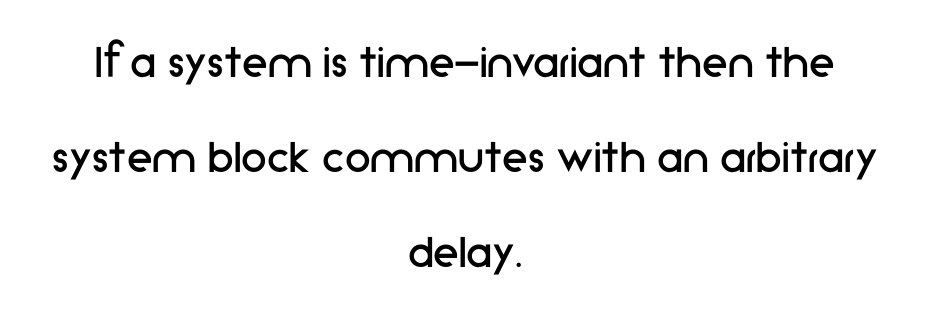
Q: Is the text bold? A: No.
Q: Is the text italic (slanted)? A: No, it is upright.
Q: Is the typeface a serif or a sans-serif typeface? A: Sans-serif.
Q: Is the text underlined? A: No.
Q: How is the paragraph aligned? A: Centered.
Q: Is the spacing between letters normal or unusually wide? A: Normal.
Q: Width (condensed, normal, or wide)? A: Normal.
Q: Stroke contrast? A: Low.
Q: x-height? A: Medium.
Q: Monospaced? A: No.
